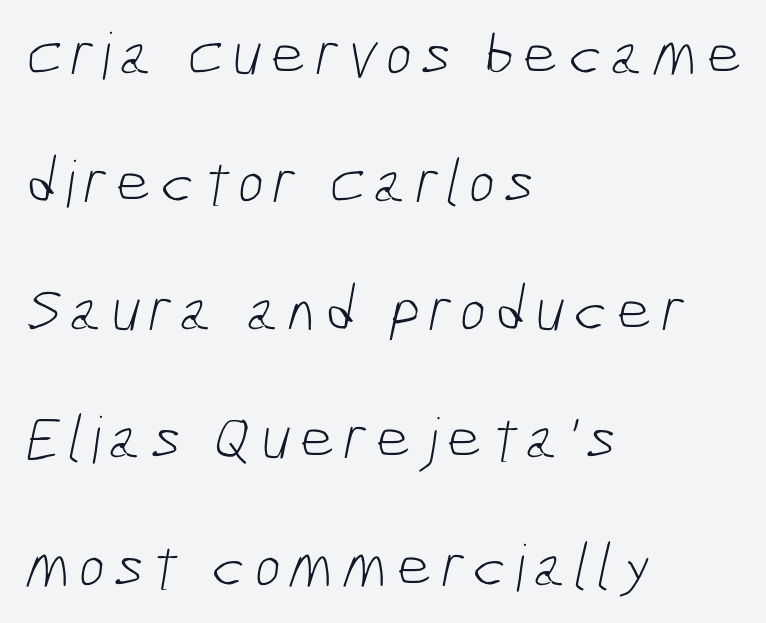
The letterforms sit at book weight or below. Observe the absence of serifs on each vertical stroke in this sample. If you drew a ruler down the left edge, every line would touch it. Any mark beneath the type? The region is blank.
